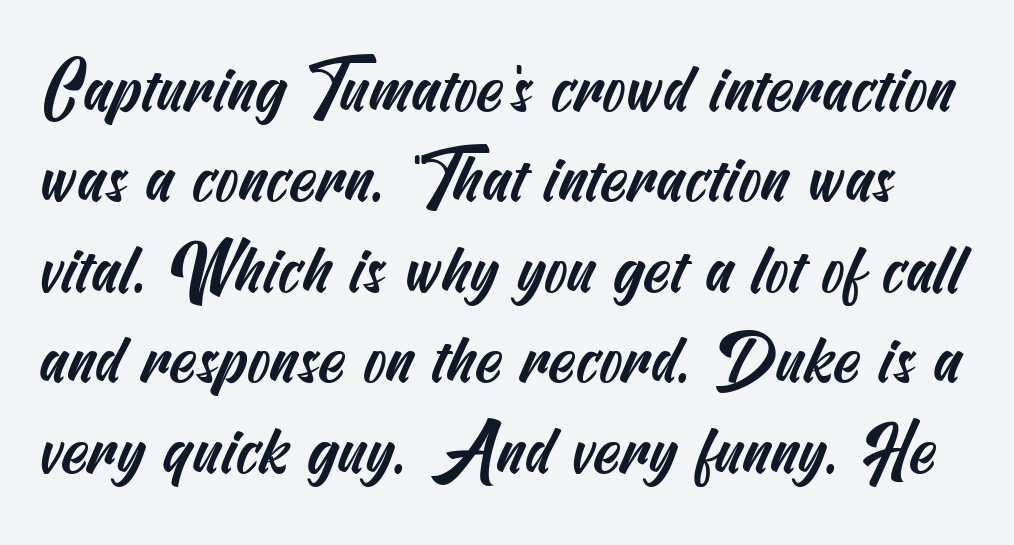
Q: Is the typeface a serif or a sans-serif typeface? A: Sans-serif.
Q: Is the text underlined? A: No.
Q: Is the spacing between letters normal or unusually wide? A: Normal.
Q: Is the spacing between lines tight, normal or loose? A: Normal.
Q: Width (condensed, normal, or wide)? A: Condensed.
Q: Stroke contrast? A: Medium.
Q: x-height? A: Small.
